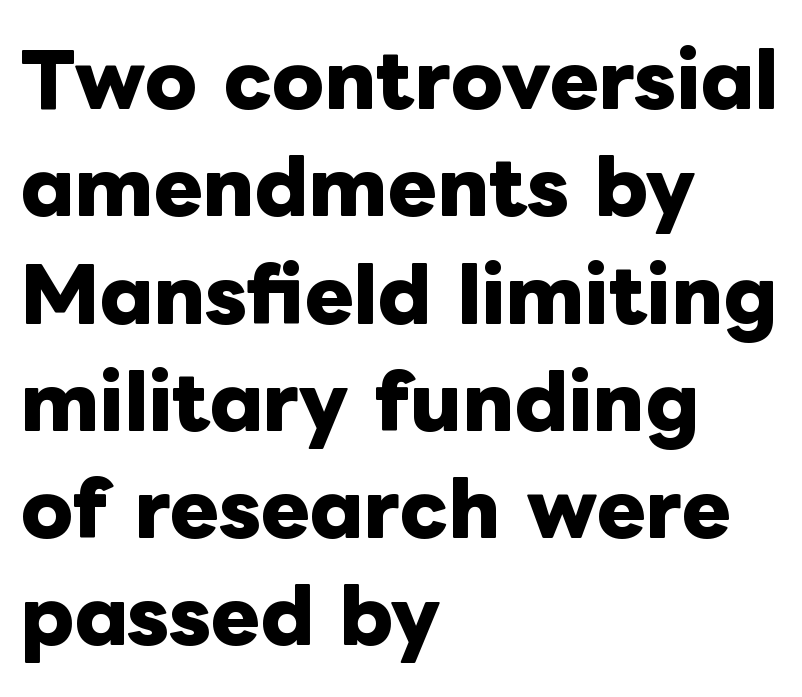
{"italic": "no", "bold": "yes", "weight": "heavy", "width": "normal", "stroke_contrast": "low", "x_height": "medium", "monospaced": "no", "underline": "no", "align": "left", "line_spacing": "normal", "line_spacing_ratio": 1.45, "letter_spacing": "normal", "letter_spacing_em": 0.0, "glyph_px": 74}
